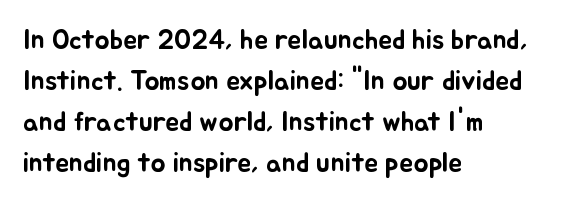
The image shows 28 px text type, upright; set left-aligned, normal line spacing (1.46x), normal letter spacing, not underlined; low stroke contrast and a small x-height.
